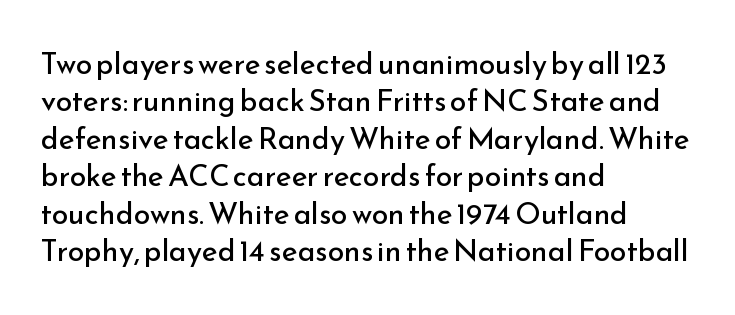
Nothing unusual about the tracking: characters are spaced as the font intends. A light-to-regular cut is what we see here. A normal amount of white space separates one row of letters from the next. Note the varied advance widths — an 'i' is clearly narrower than an 'm'. The passage shown is not underscored anywhere. Horizontal alignment here is leftward, the default for most running prose.
